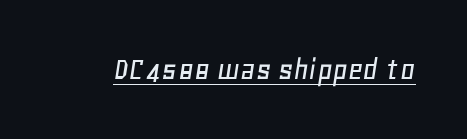
{"italic": "yes", "lean": "right", "slant_degrees": 11, "width": "normal", "stroke_contrast": "low", "x_height": "large", "monospaced": "no", "underline": "yes", "letter_spacing": "normal", "letter_spacing_em": 0.0, "glyph_px": 33}
